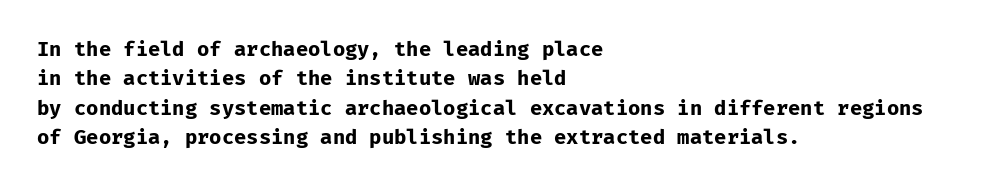
Emphasis by weight is at full strength: bold. The glyphs are unaccompanied by any horizontal stroke below them. Nothing unusual about the tracking: characters are spaced as the font intends. Do the letters lean? They stand straight. Every row of glyphs begins at an identical x-position on the left.
